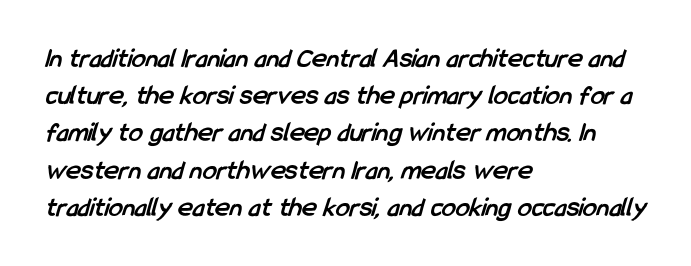
The image shows 28 px semibold, condensed sans-serif type; set left-aligned, normal line spacing (1.33x), normal letter spacing, not underlined; low stroke contrast and a medium x-height.
